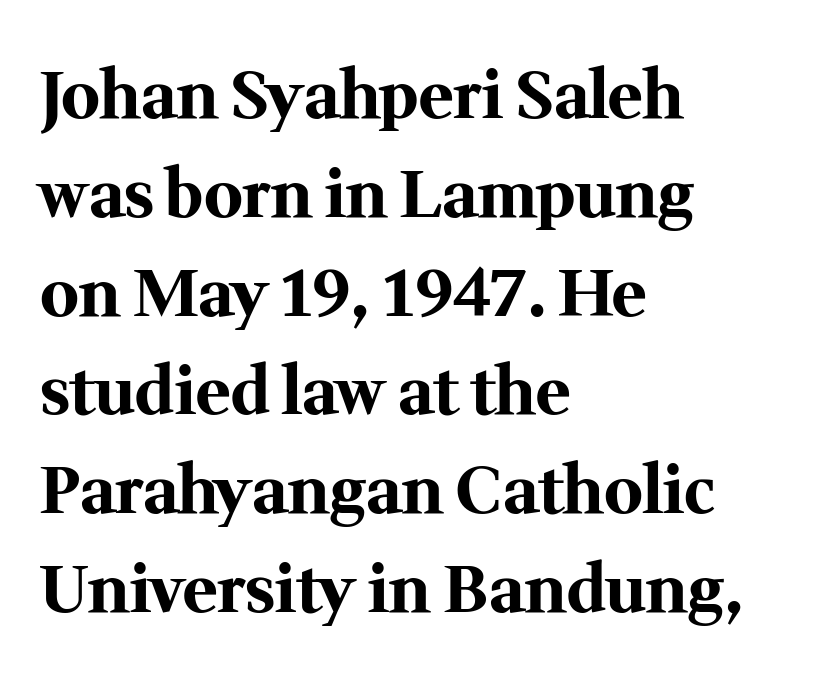
The image shows 65 px bold serif type, upright; set left-aligned, normal line spacing (1.52x), normal letter spacing, not underlined; medium stroke contrast and a medium x-height.
